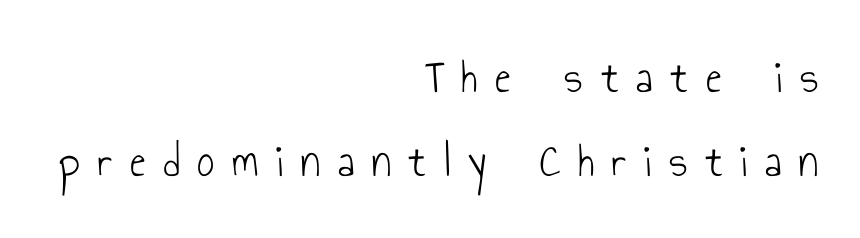
{"serif": "no", "italic": "no", "bold": "no", "weight": "light", "width": "condensed", "stroke_contrast": "low", "x_height": "small", "monospaced": "no", "underline": "no", "align": "right", "line_spacing_ratio": 1.75, "letter_spacing": "wide", "letter_spacing_em": 0.37, "glyph_px": 48}
